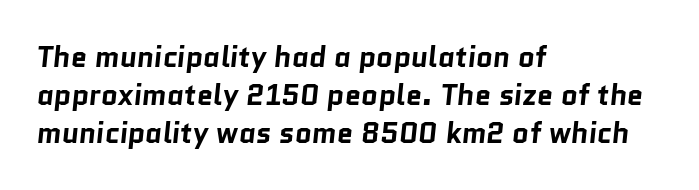
{"serif": "no", "bold": "yes", "weight": "bold", "width": "normal", "stroke_contrast": "low", "x_height": "medium", "monospaced": "no", "underline": "no", "align": "left", "line_spacing": "normal", "line_spacing_ratio": 1.31, "letter_spacing": "normal", "letter_spacing_em": 0.0, "glyph_px": 29}
